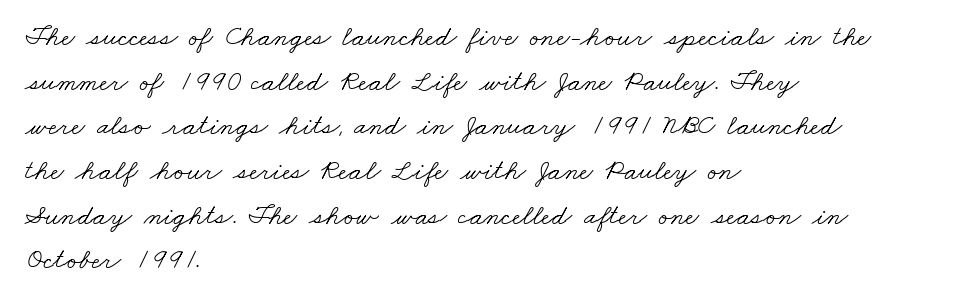
{"serif": "yes", "bold": "no", "weight": "light", "width": "wide", "stroke_contrast": "low", "x_height": "small", "monospaced": "no", "underline": "no", "align": "left", "line_spacing": "normal", "line_spacing_ratio": 1.54, "letter_spacing": "normal", "letter_spacing_em": 0.0, "glyph_px": 29}
